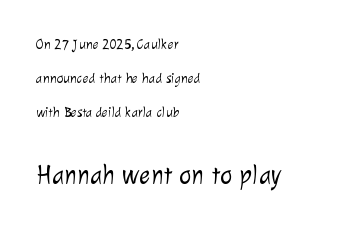
No letter is thick-stroked: the sample isn't bold. Underlining? Definitely not there. Observe the ordinary spacing: letters are neighbours, not strangers. Caption: multi-line text, flush left, ragged right. These two chunks differ in scale, with the bottom chunk taking the larger measure. A typesetter would call this leading open, well beyond the default.
